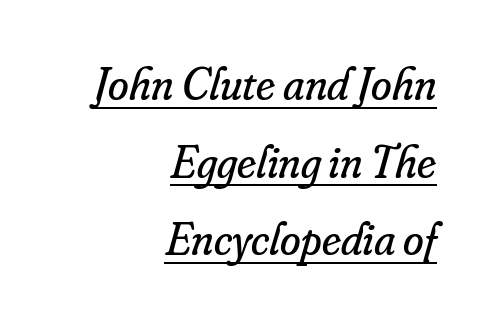
Between one letter and the next there's only the usual sliver of space. The glyphs in this specimen are seriffed. A baseline rule has been typeset under these characters. Is this a heavy cut? Hardly; it is regular or lighter. Vertical spacing — default. Each letter keeps its own natural width here, so spacing adapts to shape.
